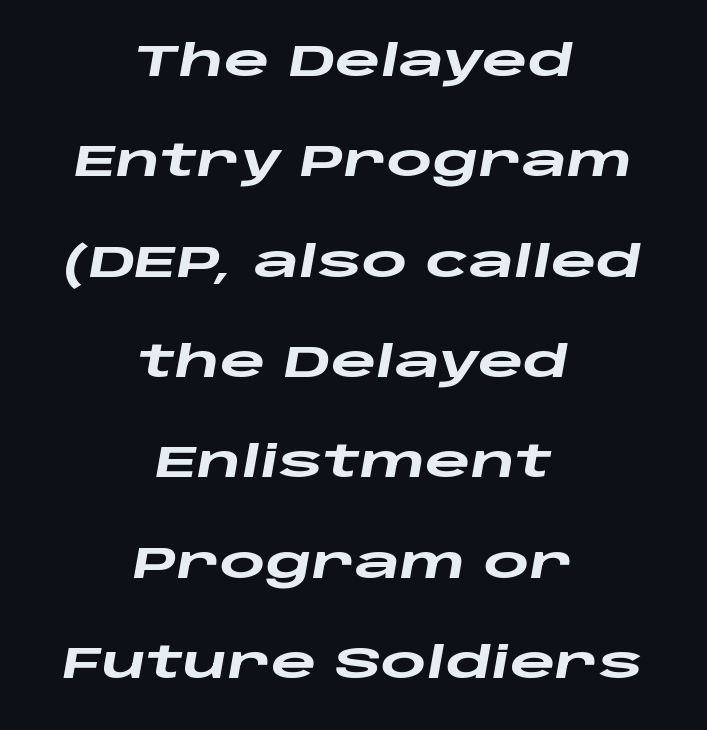
Students, observe: this is what heavily led, spacious text looks like. Beneath every word, the page is bare. The strokes are fattened all the way to bold. Standard letterfit; no display-style spreading of the glyphs. Slant detected: the letters are inclined.
